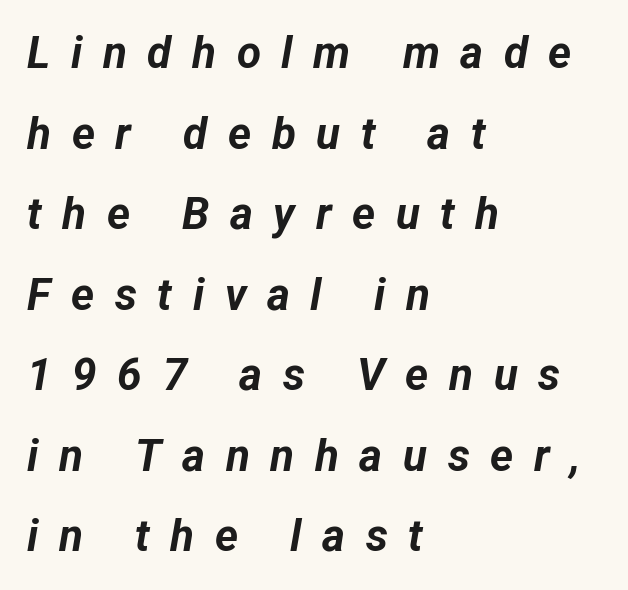
Q: Is the text bold? A: Yes.
Q: Is the text italic (slanted)? A: Yes, it leans right by about 12 degrees.
Q: Is the text underlined? A: No.
Q: How is the paragraph aligned? A: Left-aligned.
Q: Is the spacing between letters normal or unusually wide? A: Unusually wide.
Q: Width (condensed, normal, or wide)? A: Normal.
Q: Stroke contrast? A: Low.
Q: x-height? A: Medium.
Q: Monospaced? A: No.
